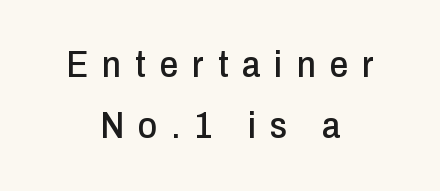
{"serif": "no", "italic": "no", "width": "condensed", "stroke_contrast": "low", "x_height": "medium", "monospaced": "no", "underline": "no", "align": "center", "line_spacing": "normal", "line_spacing_ratio": 1.65, "letter_spacing": "wide", "letter_spacing_em": 0.38, "glyph_px": 37}
